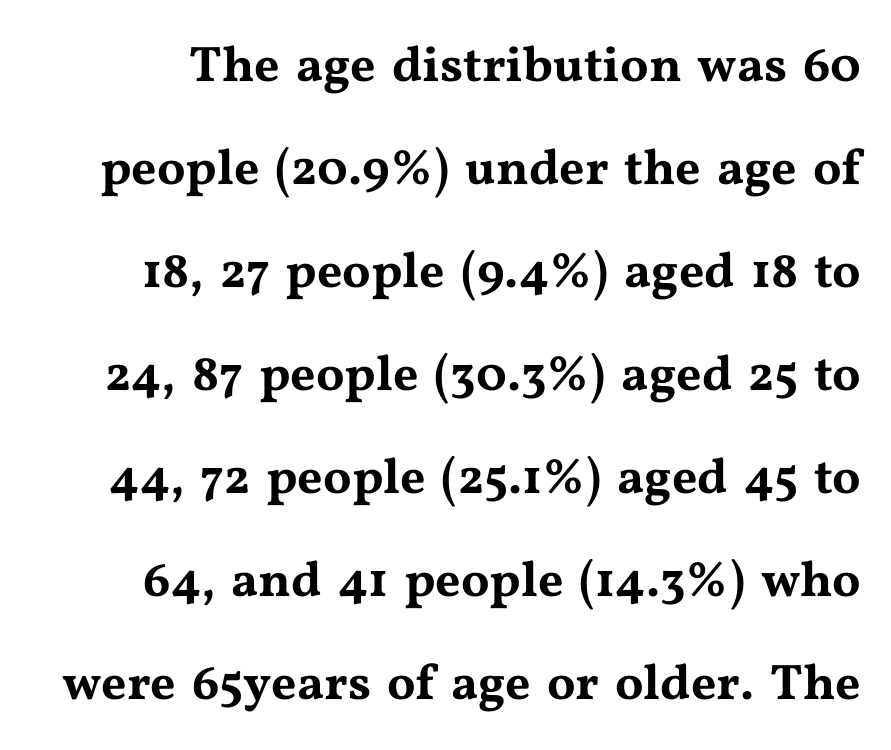
Looks like regular typesetting: each glyph gets only the width it needs. Descenders hang freely into open space. Caption: standard tracking, unaltered. This sample uses a serif face. The leading is generous, giving the passage an open texture. Upright lettering throughout.
